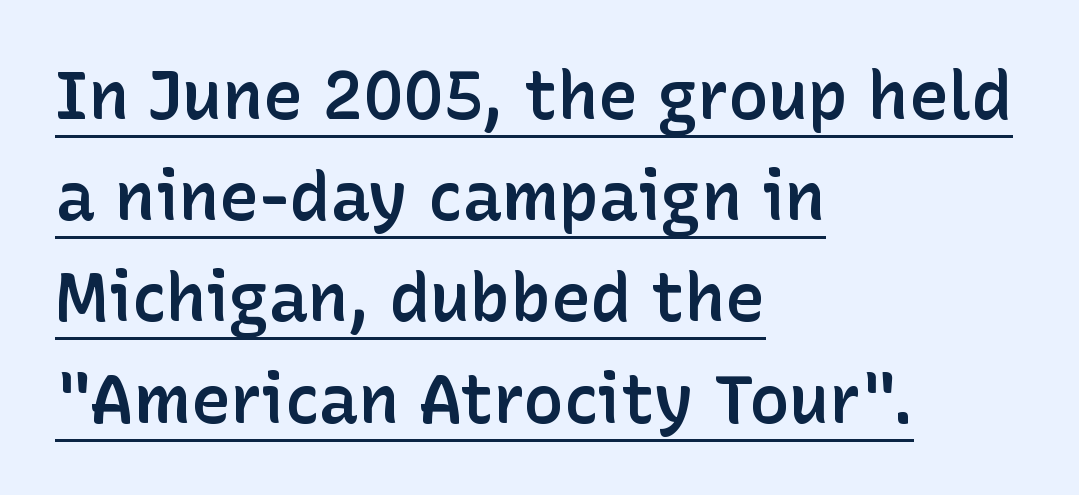
Character widths vary here, with narrow letters taking less room than wide ones. Alignment: flush left. The leading is moderate, giving the passage an even texture. Caption: standard tracking, unaltered.
